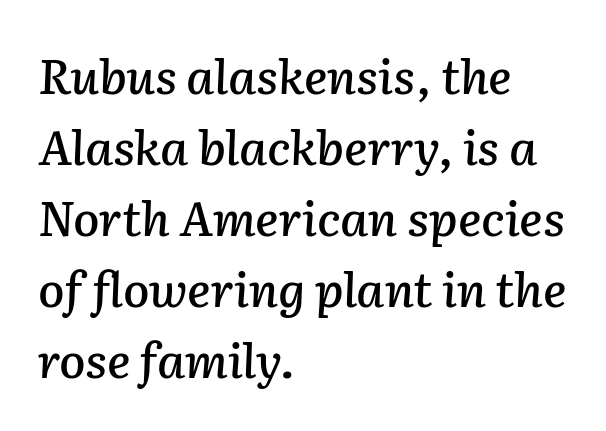
{"italic": "yes", "lean": "right", "slant_degrees": 2, "width": "normal", "stroke_contrast": "low", "x_height": "medium", "monospaced": "no", "underline": "no", "align": "left", "line_spacing": "normal", "line_spacing_ratio": 1.48, "letter_spacing": "normal", "letter_spacing_em": 0.0, "glyph_px": 48}
